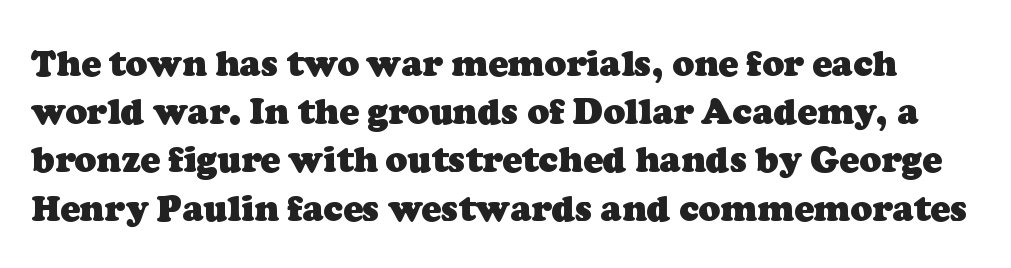
{"serif": "yes", "bold": "yes", "weight": "heavy", "width": "normal", "stroke_contrast": "low", "x_height": "medium", "monospaced": "no", "underline": "no", "line_spacing": "normal", "line_spacing_ratio": 1.34, "letter_spacing": "normal", "letter_spacing_em": 0.0, "glyph_px": 36}
